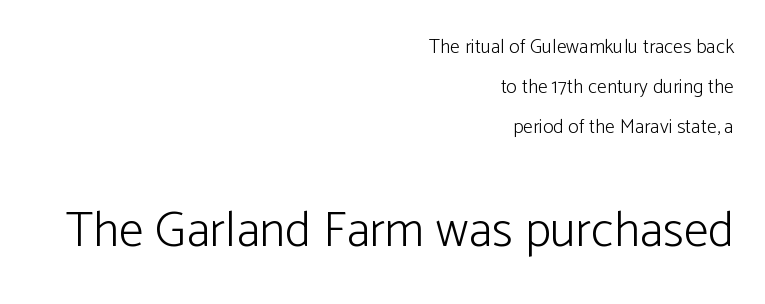
{"serif": "no", "italic": "no", "bold": "no", "weight": "light", "width": "normal", "stroke_contrast": "low", "x_height": "medium", "monospaced": "no", "underline": "no", "align": "right", "line_spacing": "loose", "line_spacing_ratio": 2.0, "letter_spacing": "normal", "letter_spacing_em": 0.0, "larger_block": "second", "size_ratio": 2.5, "glyph_px": 50}
